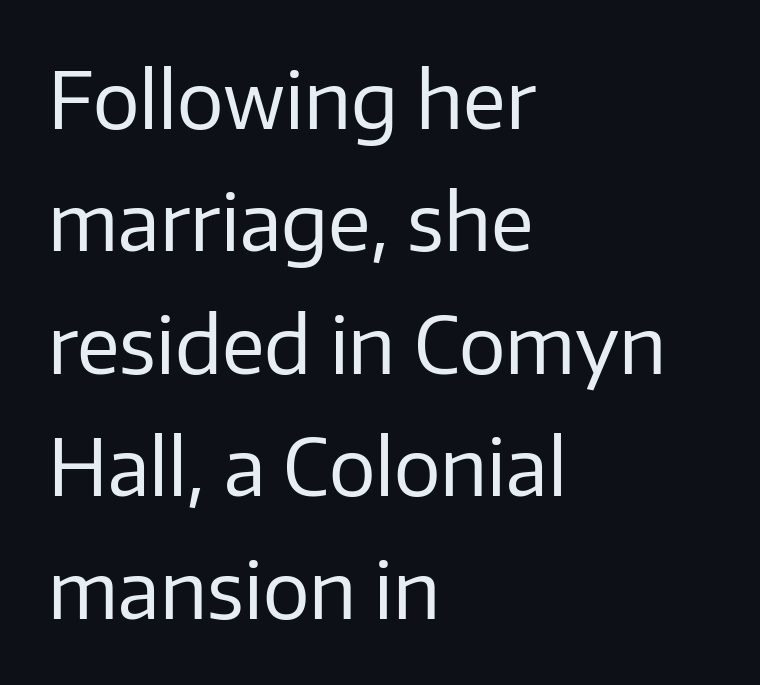
{"serif": "no", "italic": "no", "bold": "no", "weight": "regular", "width": "normal", "stroke_contrast": "low", "x_height": "medium", "monospaced": "no", "underline": "no", "align": "left", "line_spacing": "normal", "line_spacing_ratio": 1.57, "letter_spacing": "normal", "letter_spacing_em": 0.0, "glyph_px": 78}
